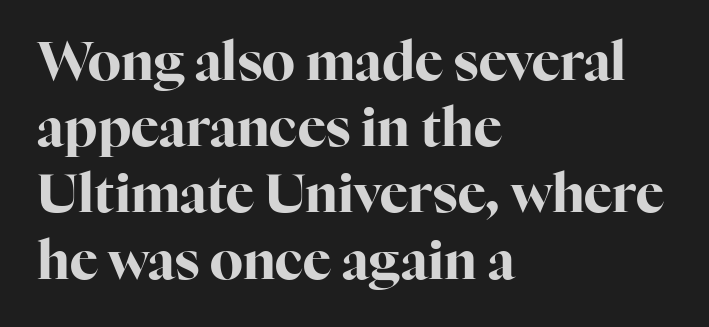
Q: Is the text bold? A: Yes.
Q: Is the text italic (slanted)? A: No, it is upright.
Q: Is the typeface a serif or a sans-serif typeface? A: Serif.
Q: Is the text underlined? A: No.
Q: How is the paragraph aligned? A: Left-aligned.
Q: Is the spacing between letters normal or unusually wide? A: Normal.
Q: Is the spacing between lines tight, normal or loose? A: Normal.
Q: Width (condensed, normal, or wide)? A: Normal.
Q: Stroke contrast? A: High.
Q: x-height? A: Medium.
Q: Monospaced? A: No.
